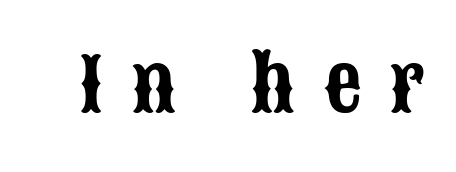
{"serif": "no", "italic": "no", "width": "condensed", "stroke_contrast": "low", "x_height": "large", "monospaced": "no", "underline": "no", "letter_spacing": "wide", "letter_spacing_em": 0.37, "glyph_px": 75}
